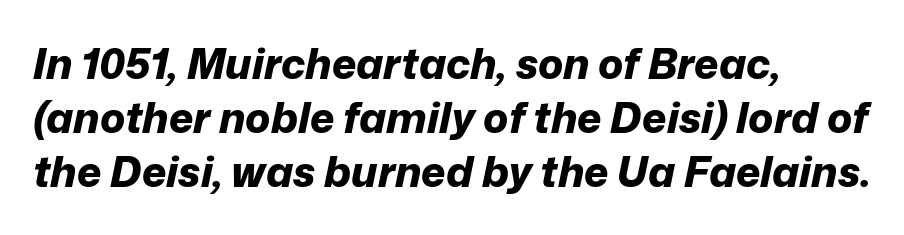
{"italic": "yes", "lean": "right", "slant_degrees": 12, "bold": "yes", "weight": "bold", "width": "normal", "stroke_contrast": "low", "x_height": "medium", "monospaced": "no", "underline": "no", "align": "left", "line_spacing": "normal", "line_spacing_ratio": 1.29, "letter_spacing": "normal", "letter_spacing_em": 0.0, "glyph_px": 42}
